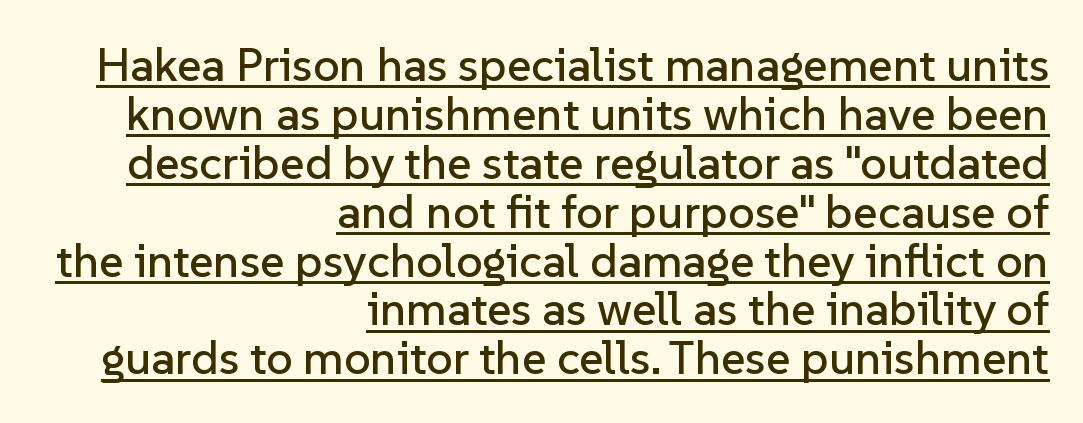
Q: Is the text italic (slanted)? A: No, it is upright.
Q: Is the typeface a serif or a sans-serif typeface? A: Sans-serif.
Q: Is the text underlined? A: Yes.
Q: How is the paragraph aligned? A: Right-aligned.
Q: Is the spacing between letters normal or unusually wide? A: Normal.
Q: Is the spacing between lines tight, normal or loose? A: Tight.
Q: Width (condensed, normal, or wide)? A: Normal.
Q: Stroke contrast? A: Low.
Q: x-height? A: Medium.
Q: Monospaced? A: No.
